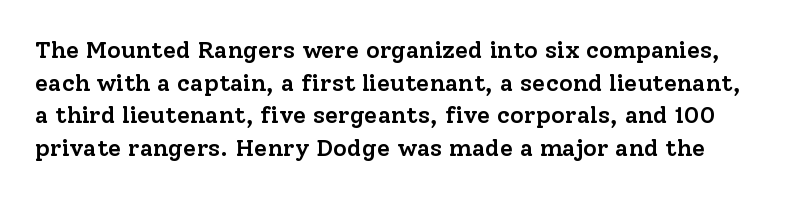
{"italic": "no", "bold": "semi", "underline": "no", "line_spacing": "normal", "line_spacing_ratio": 1.36, "letter_spacing": "normal", "letter_spacing_em": 0.0, "glyph_px": 24}
